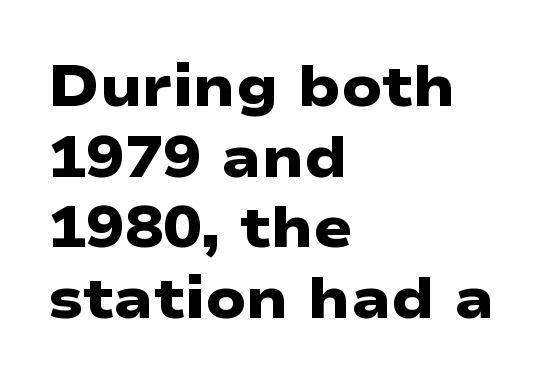
The image shows 57 px heavy, wide sans-serif type; set left-aligned, line spacing 1.24x, normal letter spacing, not underlined; low stroke contrast and a medium x-height.
